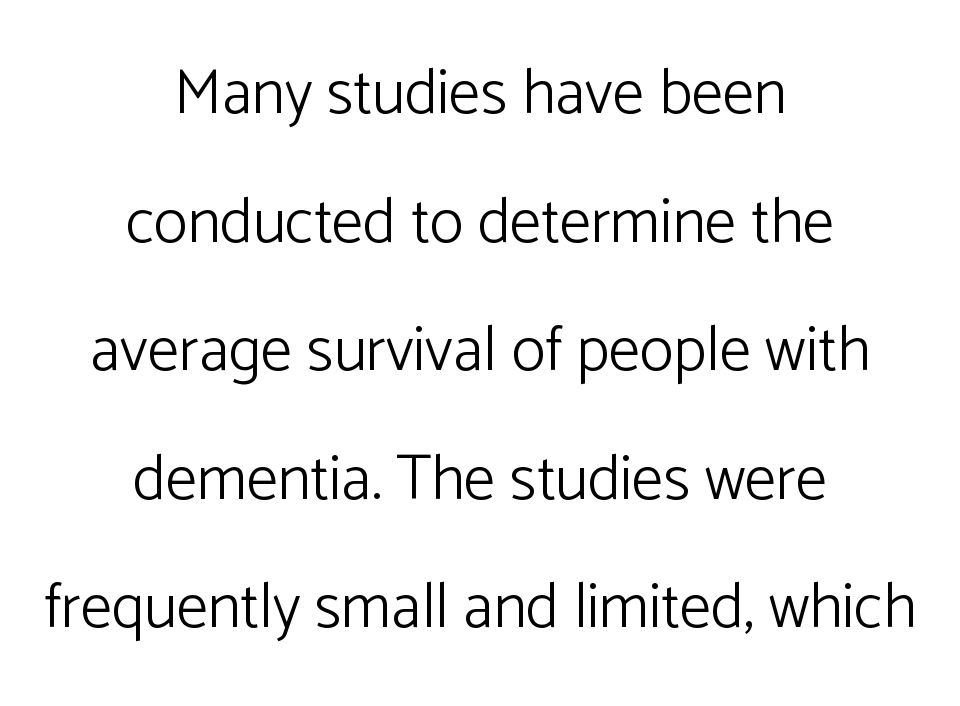
Q: Is the text bold? A: No.
Q: Is the text italic (slanted)? A: No, it is upright.
Q: Is the typeface a serif or a sans-serif typeface? A: Sans-serif.
Q: Is the text underlined? A: No.
Q: How is the paragraph aligned? A: Centered.
Q: Is the spacing between letters normal or unusually wide? A: Normal.
Q: Is the spacing between lines tight, normal or loose? A: Loose.
Q: Width (condensed, normal, or wide)? A: Normal.
Q: Stroke contrast? A: Low.
Q: x-height? A: Medium.
Q: Monospaced? A: No.
